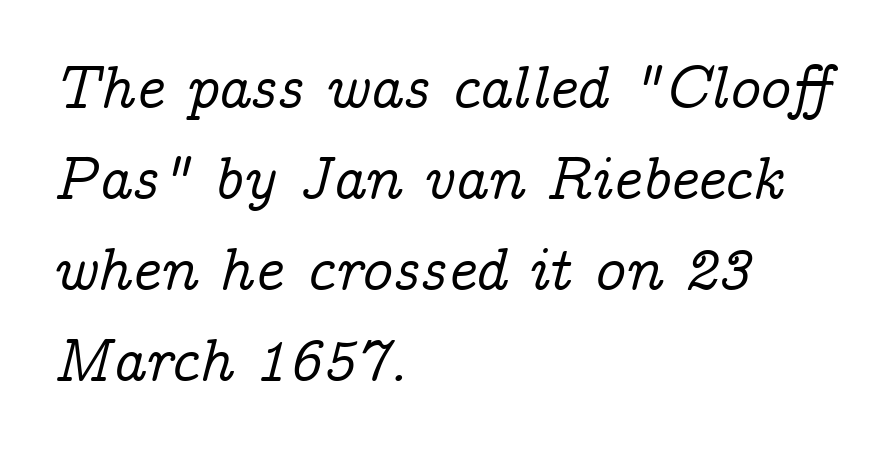
{"serif": "yes", "italic": "yes", "lean": "right", "slant_degrees": 14, "width": "normal", "stroke_contrast": "low", "x_height": "medium", "monospaced": "no", "underline": "no", "align": "left", "line_spacing": "normal", "line_spacing_ratio": 1.49, "letter_spacing": "normal", "letter_spacing_em": 0.0, "glyph_px": 61}
